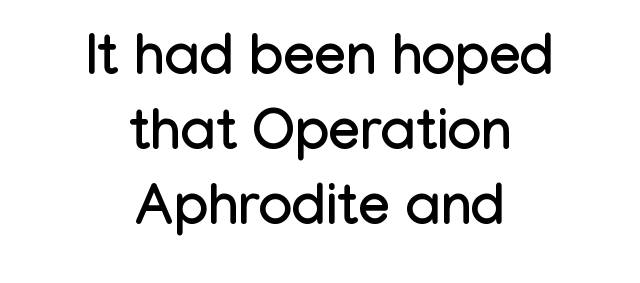
The type is set solid horizontally, with unmodified tracking. Check the space under the baseline: it is left empty. Honestly, the row spacing looks completely unremarkable. These lines stack symmetrically, like a column narrowing and widening about its center.
